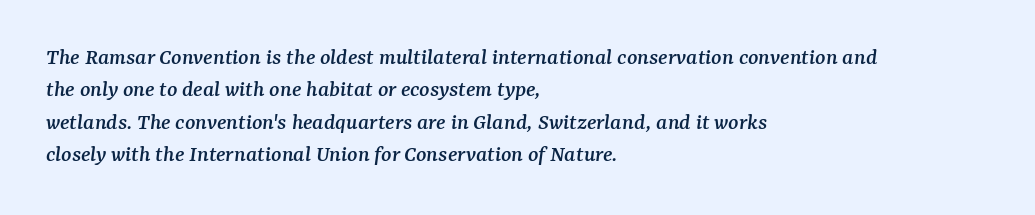
The image shows 24 px text type, italic (leaning right); set left-aligned, normal line spacing (1.35x), normal letter spacing, not underlined.
